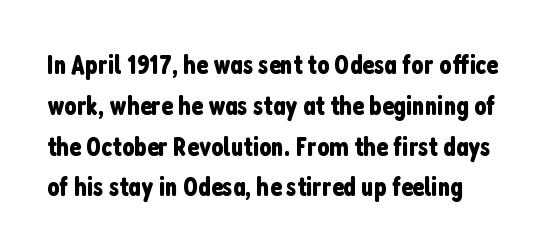
Q: Is the text italic (slanted)? A: No, it is upright.
Q: Is the text underlined? A: No.
Q: How is the paragraph aligned? A: Left-aligned.
Q: Is the spacing between letters normal or unusually wide? A: Normal.
Q: Is the spacing between lines tight, normal or loose? A: Normal.
